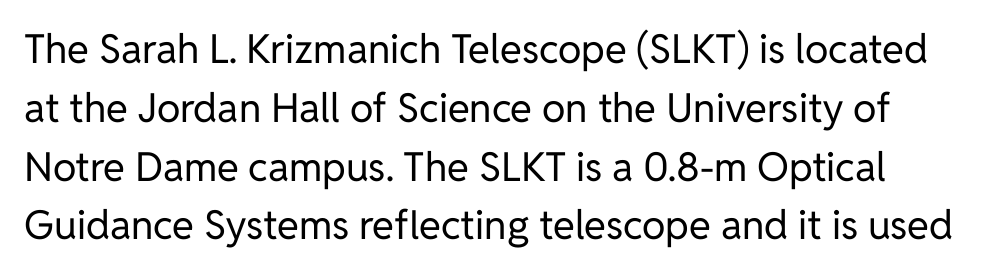
How would I describe the line gaps? Plain and ordinary. Letterform terminals end flat and unadorned throughout the passage. Does the lettering tilt? It doesn't — this is upright. Descenders hang freely into open space. Vertical stems look standard width or narrower in stroke. What stands out about the letter spacing? Nothing — it is the standard amount.
